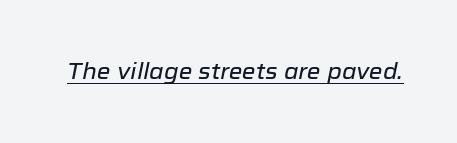
Style check: oblique. Tracking here is standard; glyphs follow each other at the usual distance. The typesetter has applied underlining to the passage shown.
